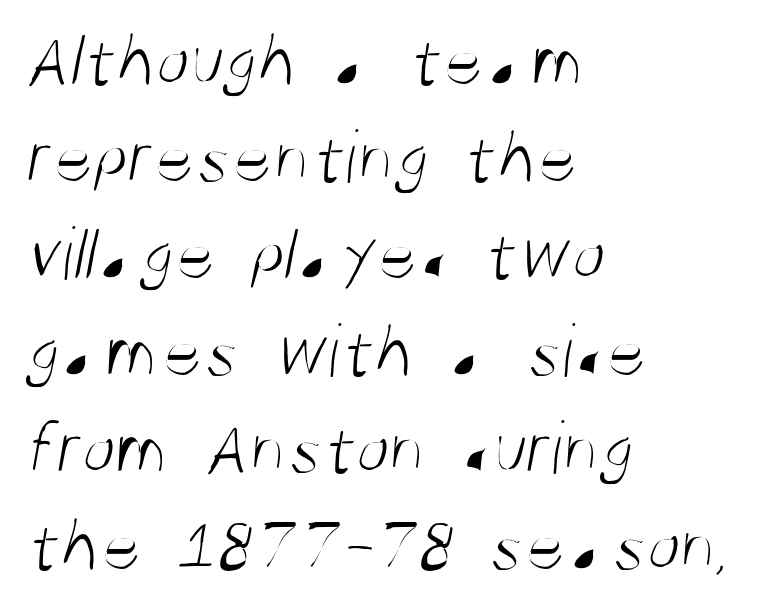
Q: Is the text bold? A: No.
Q: Is the typeface a serif or a sans-serif typeface? A: Sans-serif.
Q: Is the text underlined? A: No.
Q: How is the paragraph aligned? A: Left-aligned.
Q: Is the spacing between letters normal or unusually wide? A: Normal.
Q: Is the spacing between lines tight, normal or loose? A: Normal.
Q: Width (condensed, normal, or wide)? A: Condensed.
Q: Stroke contrast? A: Medium.
Q: x-height? A: Large.
Q: Monospaced? A: No.
